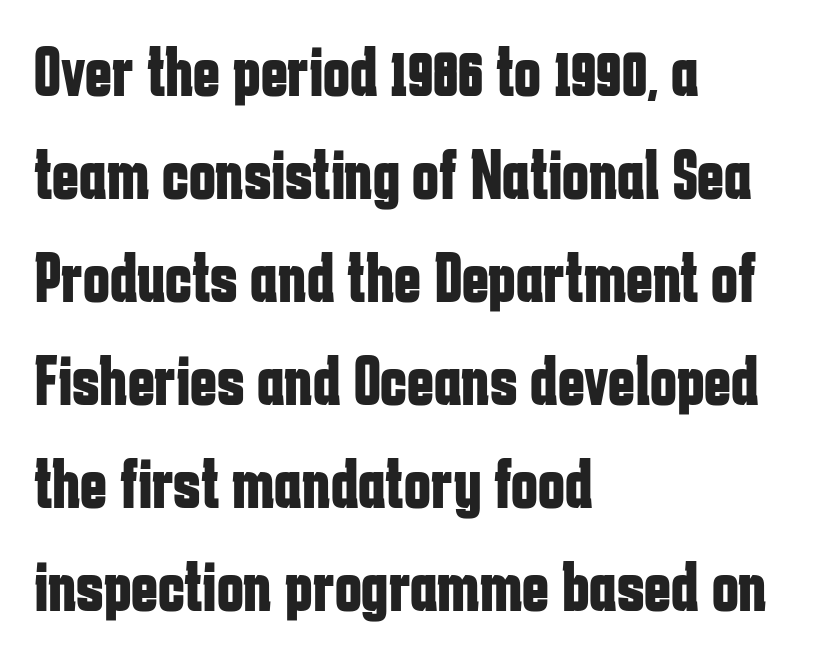
{"serif": "no", "italic": "no", "bold": "yes", "weight": "bold", "width": "condensed", "stroke_contrast": "low", "x_height": "medium", "monospaced": "no", "underline": "no", "align": "left", "line_spacing": "normal", "line_spacing_ratio": 1.43, "letter_spacing": "normal", "letter_spacing_em": 0.0, "glyph_px": 72}
